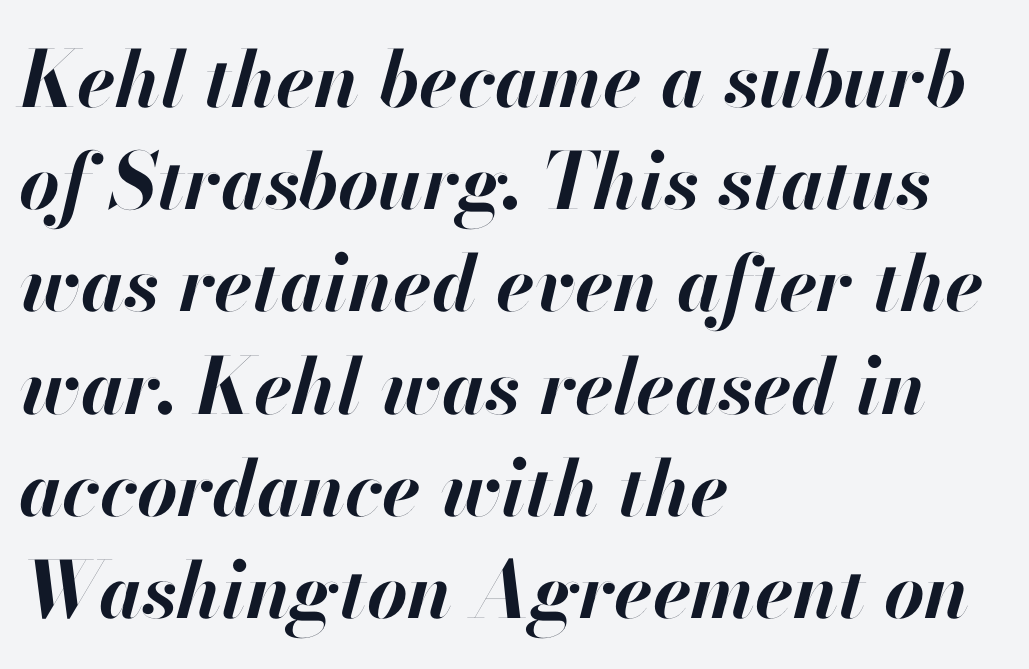
{"italic": "yes", "lean": "right", "slant_degrees": 13, "bold": "yes", "weight": "bold", "width": "normal", "stroke_contrast": "high", "x_height": "small", "monospaced": "no", "underline": "no", "align": "left", "line_spacing": "normal", "line_spacing_ratio": 1.31, "letter_spacing": "normal", "letter_spacing_em": 0.0, "glyph_px": 78}
